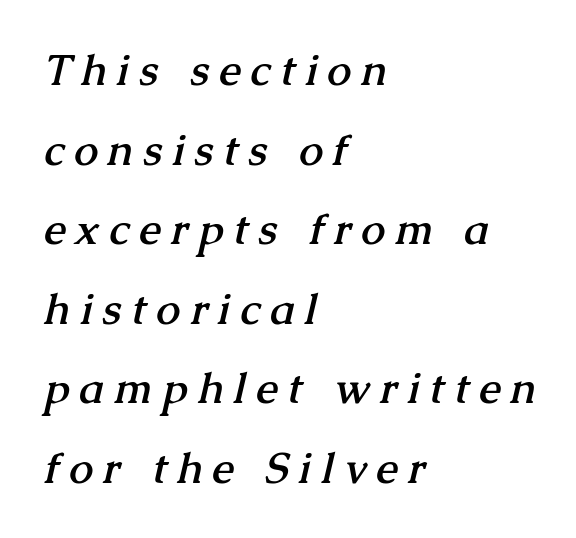
Q: Is the text bold? A: Yes.
Q: Is the typeface a serif or a sans-serif typeface? A: Serif.
Q: Is the text underlined? A: No.
Q: How is the paragraph aligned? A: Left-aligned.
Q: Is the spacing between letters normal or unusually wide? A: Unusually wide.
Q: Width (condensed, normal, or wide)? A: Normal.
Q: Stroke contrast? A: Medium.
Q: x-height? A: Medium.
Q: Monospaced? A: No.
